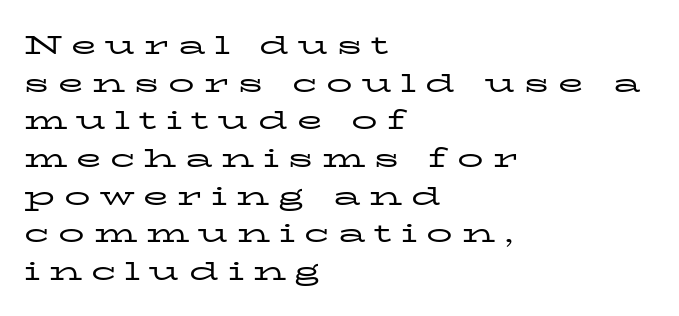
The image shows 26 px text type, upright; set left-aligned, normal line spacing (1.45x), unusually wide letter spacing (+0.34 em), not underlined.
